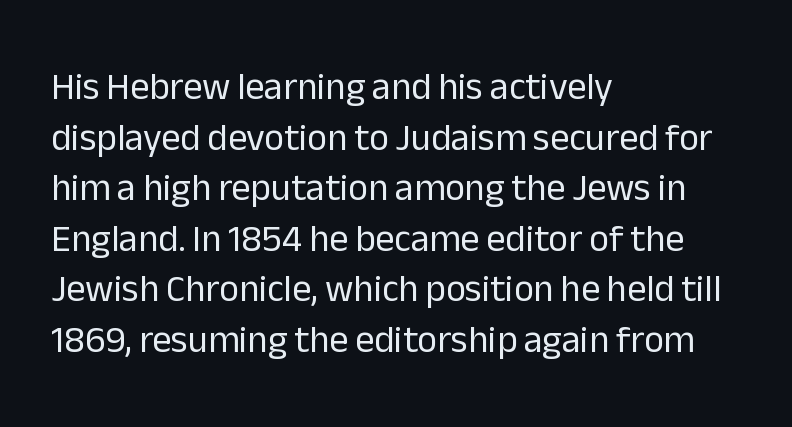
The image shows 38 px regular-weight sans-serif type, upright; set left-aligned, normal line spacing (1.33x), normal letter spacing, not underlined; low stroke contrast and a medium x-height.
